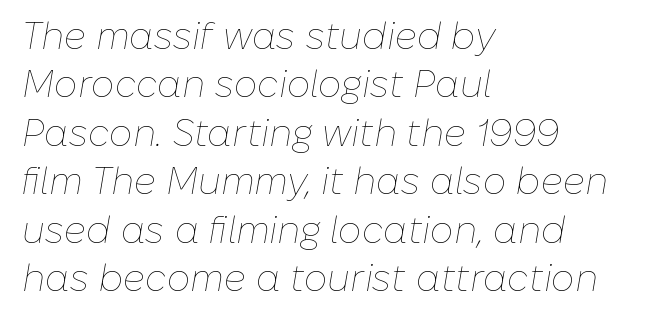
A quiet, ordinary-to-light weight characterises the typeface. The rendering uses natural spacing where letterforms have individual widths. Style check: oblique. The area under the type is left untouched.
